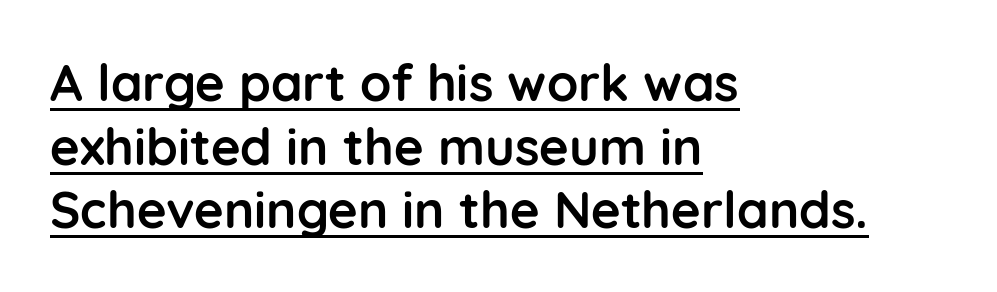
{"serif": "no", "italic": "no", "bold": "yes", "weight": "semibold", "width": "normal", "stroke_contrast": "low", "x_height": "medium", "monospaced": "no", "underline": "yes", "align": "left", "line_spacing": "normal", "line_spacing_ratio": 1.25, "letter_spacing": "normal", "letter_spacing_em": 0.0, "glyph_px": 51}
